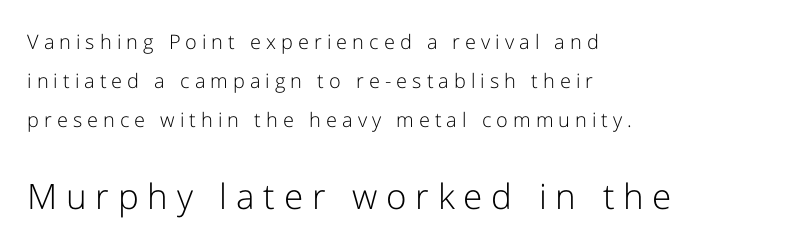
Notice how the passage keeps a crisp vertical edge on the left only. Whoever set this chose breathing room over compactness in the vertical rhythm. The foot of each line stays bare and open. Block two is the big one; block one sits smaller above it. A typesetter would call this heavily tracked-out type. Think of a printed novel: that variable character pitch is what you see here.
